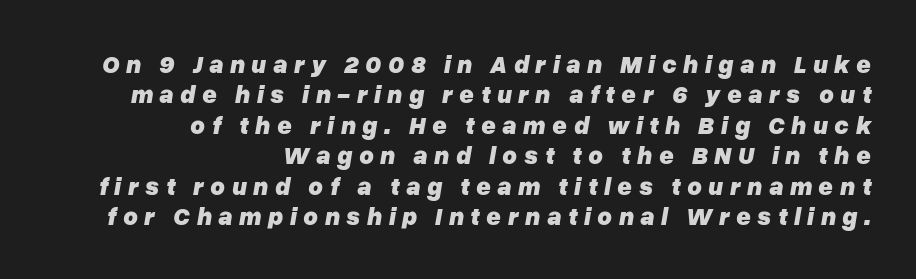
{"italic": "yes", "lean": "right", "slant_degrees": 10, "bold": "yes", "underline": "no", "align": "right", "line_spacing_ratio": 1.22, "letter_spacing": "wide", "letter_spacing_em": 0.26, "glyph_px": 25}
